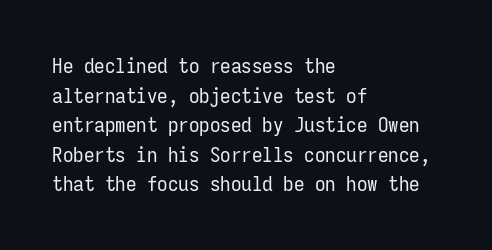
The image shows 21 px text type, upright; set left-aligned, normal line spacing (1.41x), normal letter spacing, not underlined.
